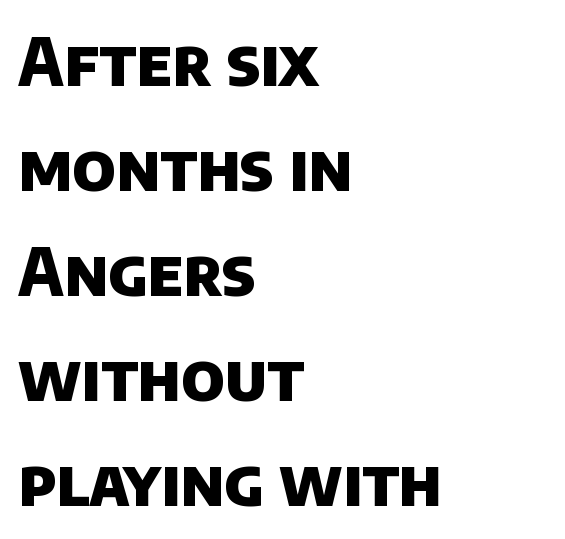
{"serif": "no", "bold": "yes", "weight": "heavy", "width": "normal", "stroke_contrast": "low", "x_height": "large", "monospaced": "no", "underline": "no", "align": "left", "line_spacing": "normal", "line_spacing_ratio": 1.59, "letter_spacing": "normal", "letter_spacing_em": 0.0, "glyph_px": 66}
